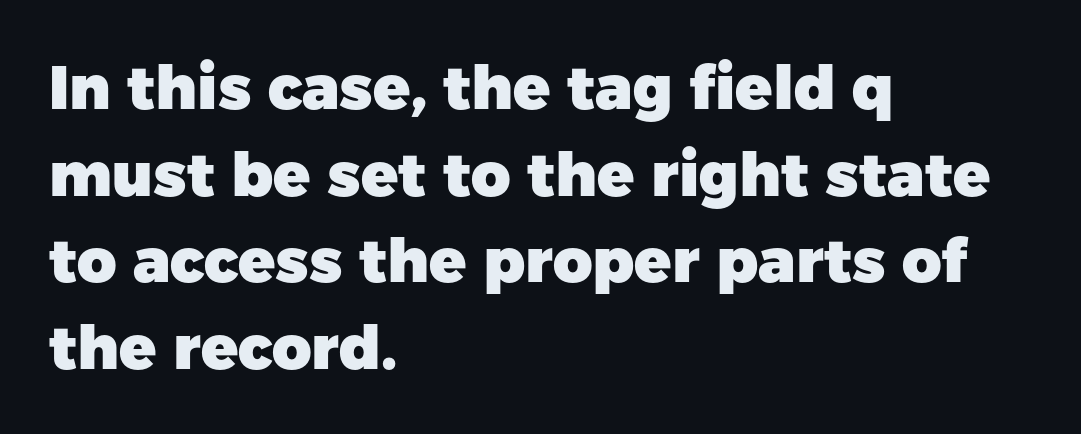
If you measured baseline to baseline, you'd find a middling distance. Do the characters align in a grid? No, the font is proportional. Any mark beneath the type? The region is blank. Heavy, bold letterforms. In terms of letterspacing, this is plain default setting.
